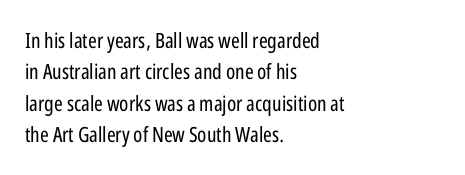
The image shows 21 px text type, upright; set left-aligned, normal line spacing (1.5x), normal letter spacing, not underlined.
